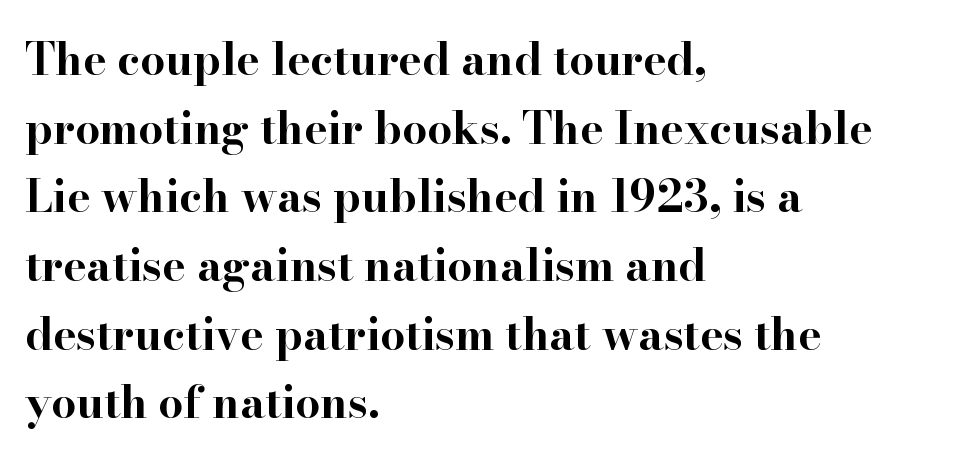
These lines are set flush left with a ragged right edge. Thick stems and heavy bowls — unmistakably bold. These lines are composed in type with serifs. The rendering uses natural spacing where letterforms have individual widths. Designer's note — italics off, roman on. How are the letters spaced? Ordinarily, with no added tracking.
